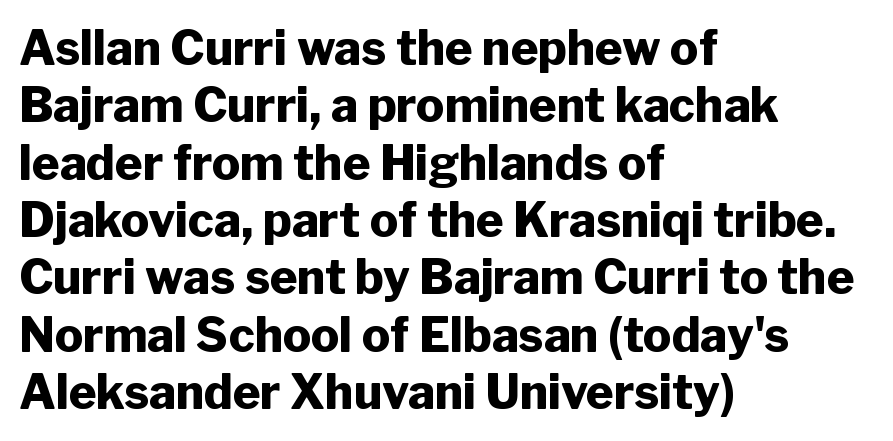
{"serif": "no", "italic": "no", "bold": "yes", "weight": "heavy", "width": "normal", "stroke_contrast": "low", "x_height": "medium", "monospaced": "no", "underline": "no", "align": "left", "line_spacing_ratio": 1.22, "letter_spacing": "normal", "letter_spacing_em": 0.0, "glyph_px": 47}
